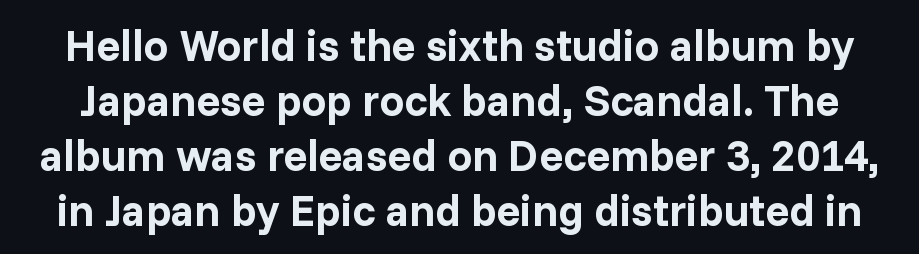
{"serif": "no", "italic": "no", "bold": "yes", "weight": "bold", "width": "normal", "stroke_contrast": "low", "x_height": "medium", "monospaced": "no", "underline": "no", "line_spacing": "normal", "line_spacing_ratio": 1.25, "letter_spacing": "normal", "letter_spacing_em": 0.0, "glyph_px": 44}
